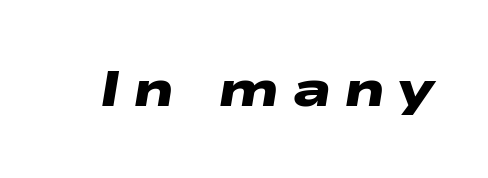
Q: Is the text bold? A: Yes.
Q: Is the typeface a serif or a sans-serif typeface? A: Sans-serif.
Q: Is the text underlined? A: No.
Q: Is the spacing between letters normal or unusually wide? A: Unusually wide.
Q: Width (condensed, normal, or wide)? A: Wide.
Q: Stroke contrast? A: Low.
Q: x-height? A: Medium.
Q: Monospaced? A: No.
